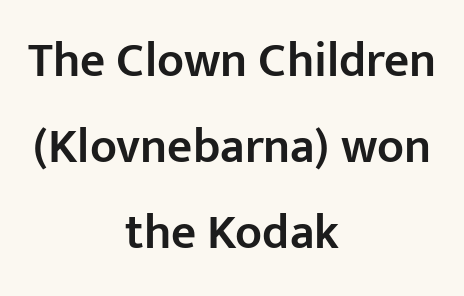
{"serif": "no", "italic": "no", "bold": "semi", "weight": "semibold", "width": "normal", "stroke_contrast": "low", "x_height": "medium", "monospaced": "no", "underline": "no", "align": "center", "line_spacing_ratio": 1.76, "letter_spacing": "normal", "letter_spacing_em": 0.0, "glyph_px": 49}
